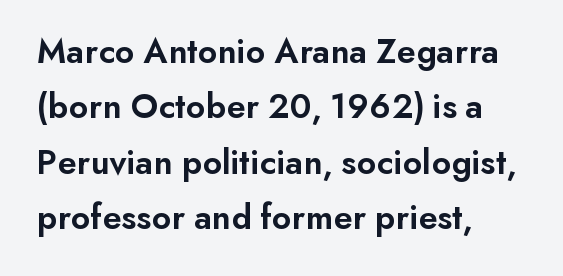
The image shows 36 px semibold sans-serif type, upright; set left-aligned, normal line spacing (1.54x), normal letter spacing, not underlined; low stroke contrast and a small x-height.
